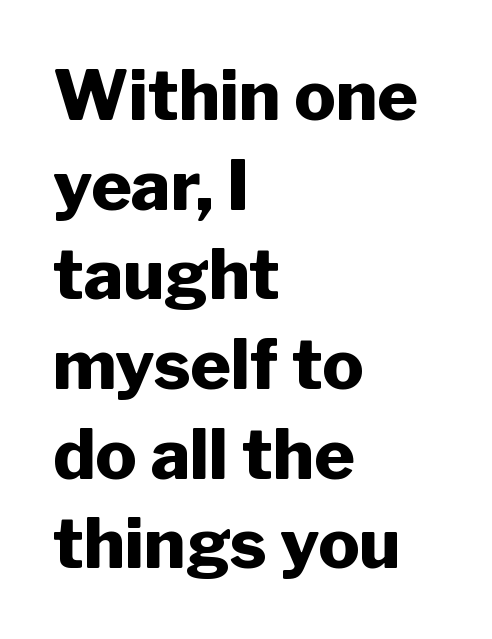
Q: Is the text bold? A: Yes.
Q: Is the text italic (slanted)? A: No, it is upright.
Q: Is the typeface a serif or a sans-serif typeface? A: Sans-serif.
Q: Is the text underlined? A: No.
Q: How is the paragraph aligned? A: Left-aligned.
Q: Is the spacing between letters normal or unusually wide? A: Normal.
Q: Is the spacing between lines tight, normal or loose? A: Normal.
Q: Width (condensed, normal, or wide)? A: Normal.
Q: Stroke contrast? A: Low.
Q: x-height? A: Medium.
Q: Monospaced? A: No.
